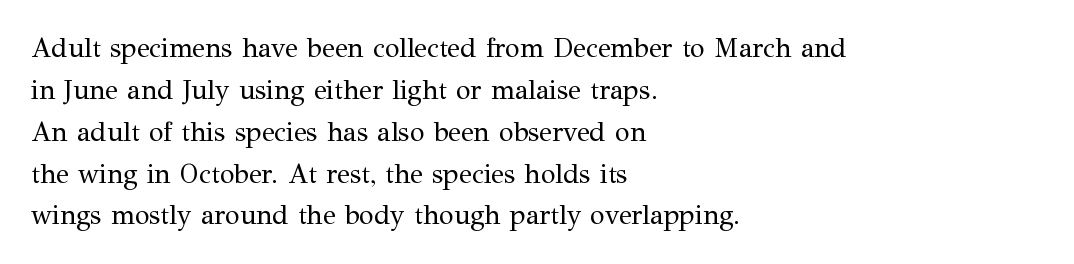
Anything drawn beneath the words? Only blank space. Each word holds together tightly as a unit, with standard inter-letter gaps. Each stroke keeps to a modest, everyday thickness or less. Normally led — the rows are evenly, conventionally spaced. In CSS terms this would be text-align: left. Does the lettering tilt? It doesn't — this is upright.
